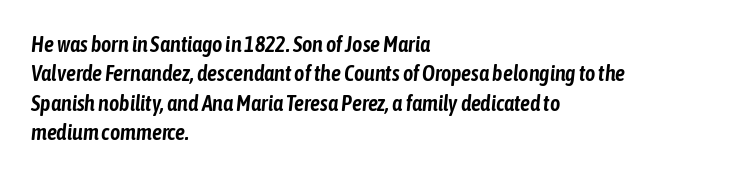
Q: Is the text italic (slanted)? A: Yes, it leans right by about 6 degrees.
Q: Is the text underlined? A: No.
Q: How is the paragraph aligned? A: Left-aligned.
Q: Is the spacing between letters normal or unusually wide? A: Normal.
Q: Is the spacing between lines tight, normal or loose? A: Normal.
